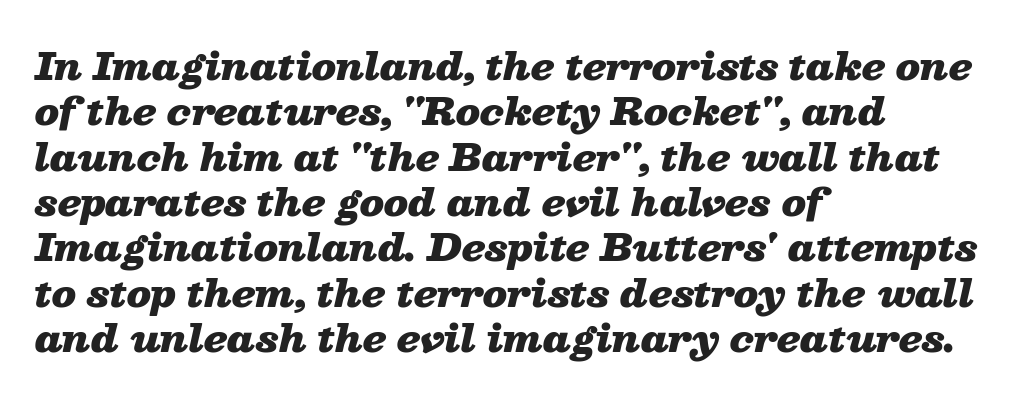
Look at the tracking — it's just the regular setting, nothing added. If you measured baseline to baseline, you'd find a middling distance. These lines are rendered in a variable-pitch font. Each glyph is drawn with heavy, bold strokes. The specimen omits any rule beneath the text block's lines.
